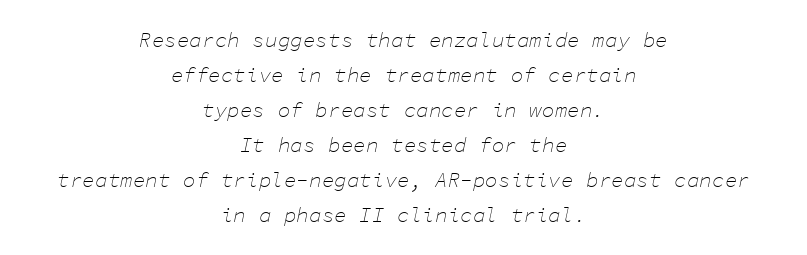
{"italic": "yes", "lean": "right", "slant_degrees": 11, "bold": "no", "underline": "no", "align": "center", "line_spacing": "normal", "line_spacing_ratio": 1.67, "letter_spacing": "normal", "letter_spacing_em": 0.0, "glyph_px": 21}
